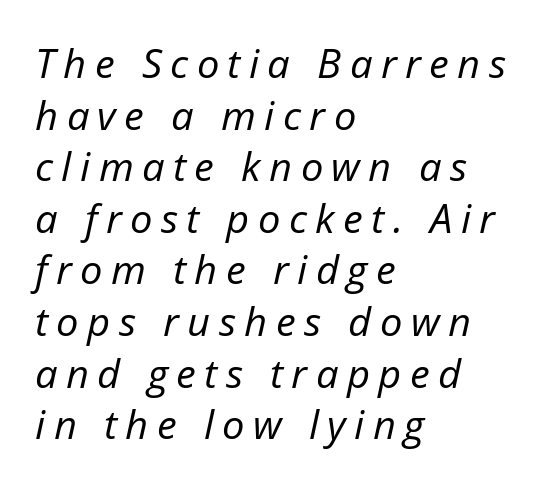
Stem width sits at or under what a default text font uses. Line starts are locked; line ends wander. A typesetter would mark this as italic. Think of a printed novel: that variable character pitch is what you see here.
